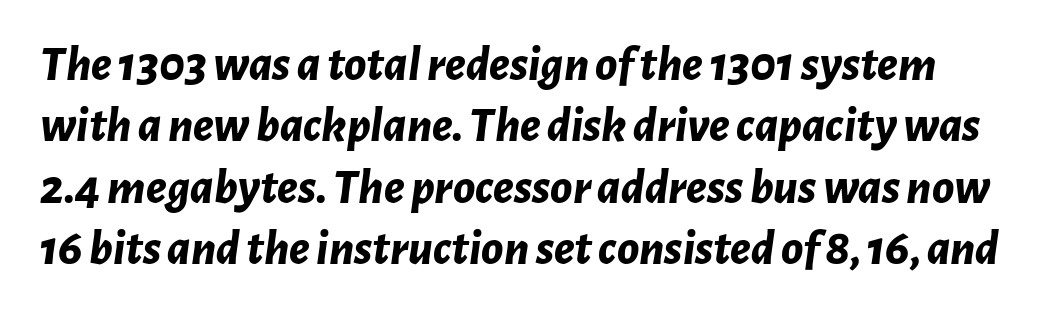
Looking at the ascenders, they clearly lean. A bare baseline throughout the passage. The face used here has the dense, thick strokes of a bold. Note the varied advance widths — an 'i' is clearly narrower than an 'm'.
